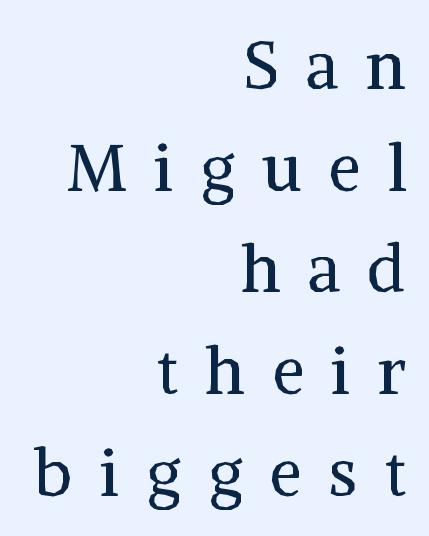
{"serif": "yes", "italic": "no", "bold": "no", "weight": "regular", "width": "normal", "stroke_contrast": "medium", "x_height": "medium", "monospaced": "no", "underline": "no", "align": "right", "line_spacing": "normal", "line_spacing_ratio": 1.54, "letter_spacing": "wide", "letter_spacing_em": 0.41, "glyph_px": 66}
